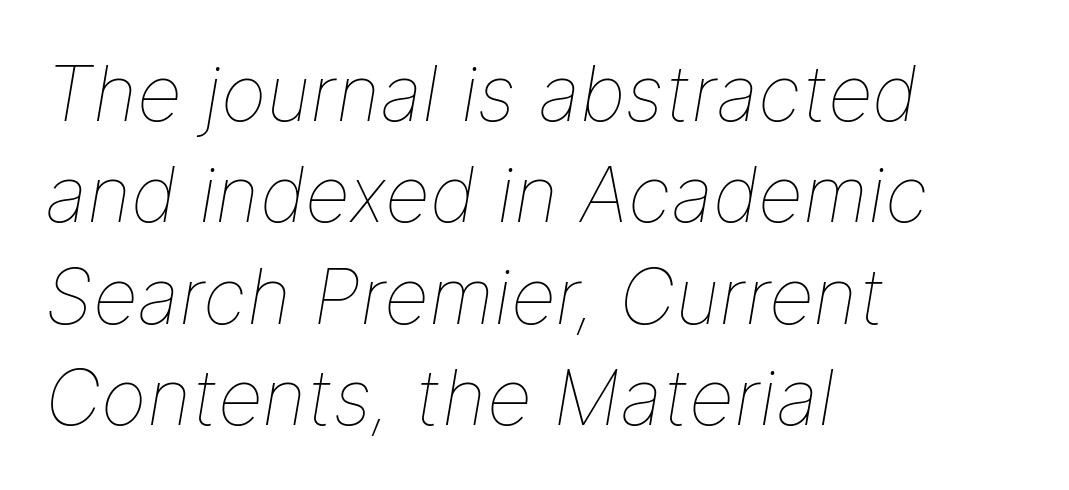
Nobody drew a line under any word here. Weight: in the light-to-regular range. The letterforms sit shoulder to shoulder at normal distance. Line spacing here is normal. Tall strokes in this sample are angled rather than plumb. Note the varied advance widths — an 'i' is clearly narrower than an 'm'.
